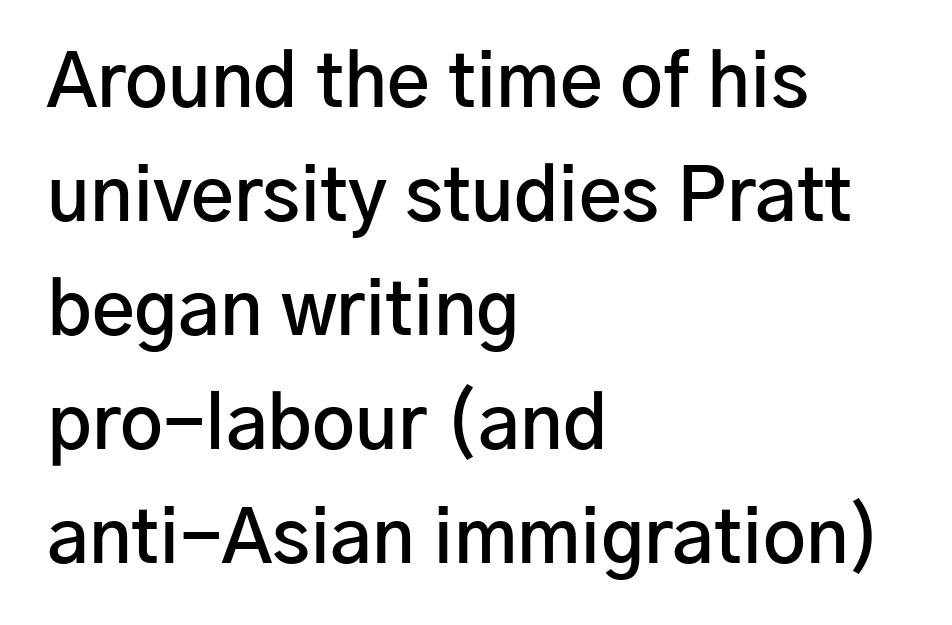
{"serif": "no", "italic": "no", "bold": "semi", "weight": "semibold", "width": "normal", "stroke_contrast": "low", "x_height": "medium", "monospaced": "no", "underline": "no", "align": "left", "line_spacing": "normal", "line_spacing_ratio": 1.54, "letter_spacing": "normal", "letter_spacing_em": 0.0, "glyph_px": 74}
